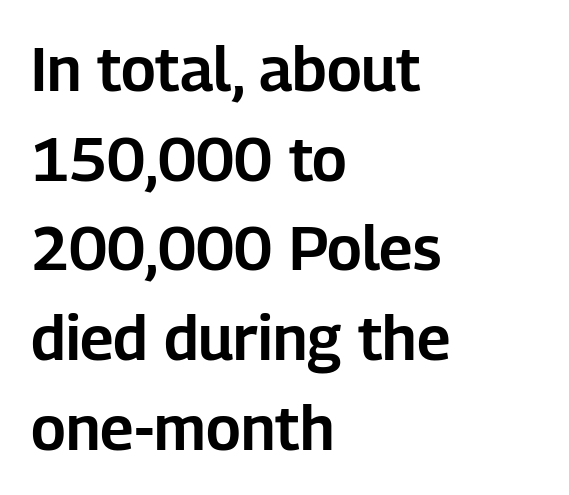
Q: Is the text italic (slanted)? A: No, it is upright.
Q: Is the typeface a serif or a sans-serif typeface? A: Sans-serif.
Q: Is the text underlined? A: No.
Q: How is the paragraph aligned? A: Left-aligned.
Q: Is the spacing between letters normal or unusually wide? A: Normal.
Q: Is the spacing between lines tight, normal or loose? A: Normal.
Q: Width (condensed, normal, or wide)? A: Normal.
Q: Stroke contrast? A: Low.
Q: x-height? A: Medium.
Q: Monospaced? A: No.
